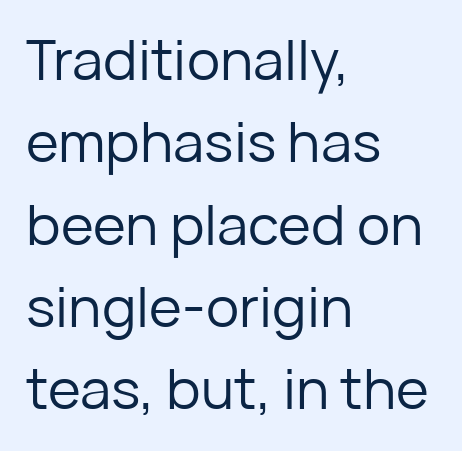
Q: Is the text bold? A: No.
Q: Is the text italic (slanted)? A: No, it is upright.
Q: Is the typeface a serif or a sans-serif typeface? A: Sans-serif.
Q: Is the text underlined? A: No.
Q: How is the paragraph aligned? A: Left-aligned.
Q: Is the spacing between letters normal or unusually wide? A: Normal.
Q: Is the spacing between lines tight, normal or loose? A: Normal.
Q: Width (condensed, normal, or wide)? A: Normal.
Q: Stroke contrast? A: Low.
Q: x-height? A: Medium.
Q: Monospaced? A: No.
